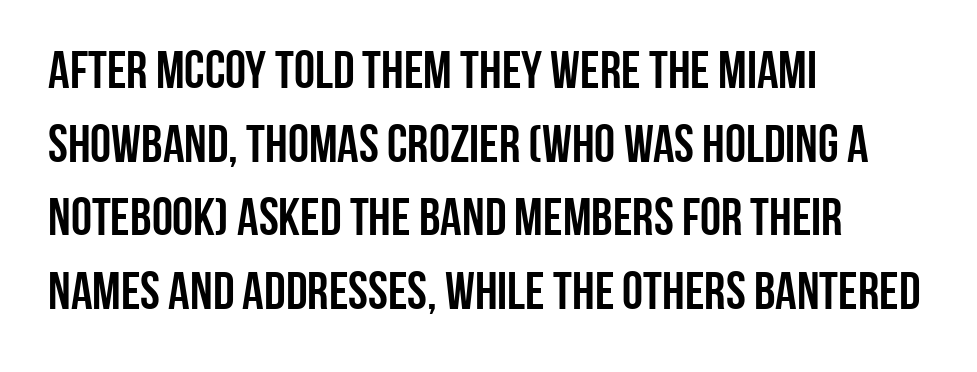
The image shows 53 px condensed sans-serif type, upright; set left-aligned, normal line spacing (1.39x), normal letter spacing, not underlined; low stroke contrast and a large x-height.
